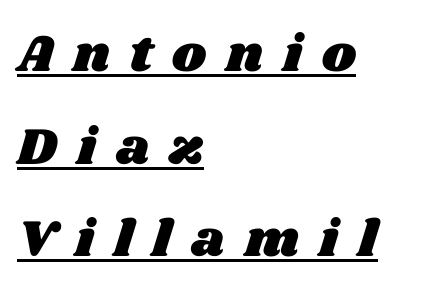
Notice how the passage keeps a crisp vertical edge on the left only. Each line of the rendering has a horizontal stroke beneath the glyphs. A typesetter would call this proportional, since set widths differ per character. The tracking jumps out immediately: characters are airy and widely separated.
